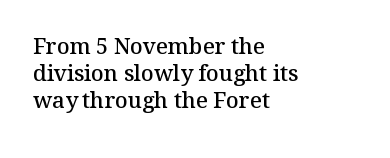
Q: Is the text bold? A: Semi-bold.
Q: Is the text italic (slanted)? A: No, it is upright.
Q: Is the text underlined? A: No.
Q: How is the paragraph aligned? A: Left-aligned.
Q: Is the spacing between letters normal or unusually wide? A: Normal.
